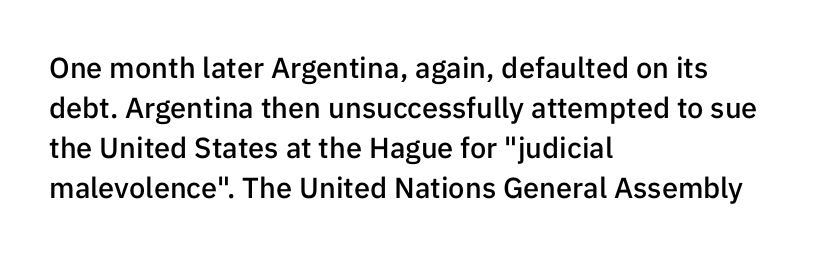
The image shows 29 px semibold sans-serif type, upright; set left-aligned, normal line spacing (1.38x), normal letter spacing, not underlined; low stroke contrast and a medium x-height.
